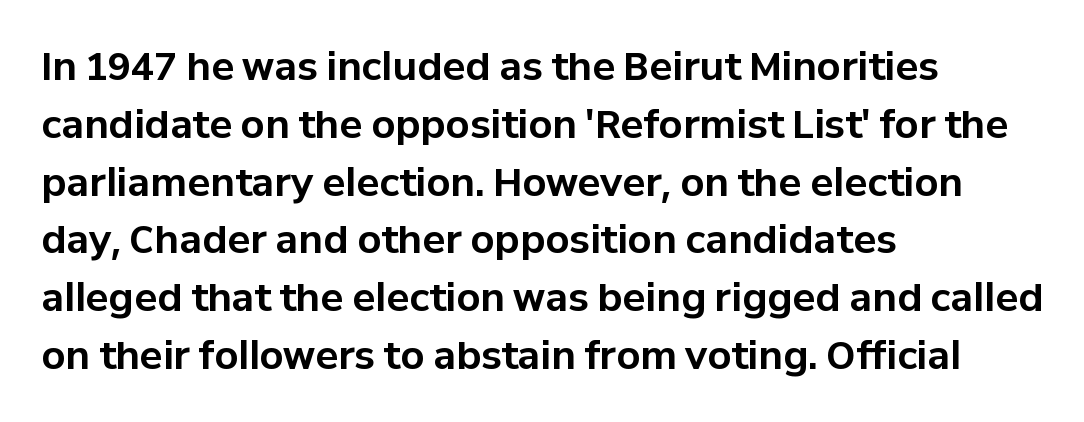
The image shows 38 px bold sans-serif type, upright; set left-aligned, normal line spacing (1.52x), normal letter spacing, not underlined; low stroke contrast and a medium x-height.
